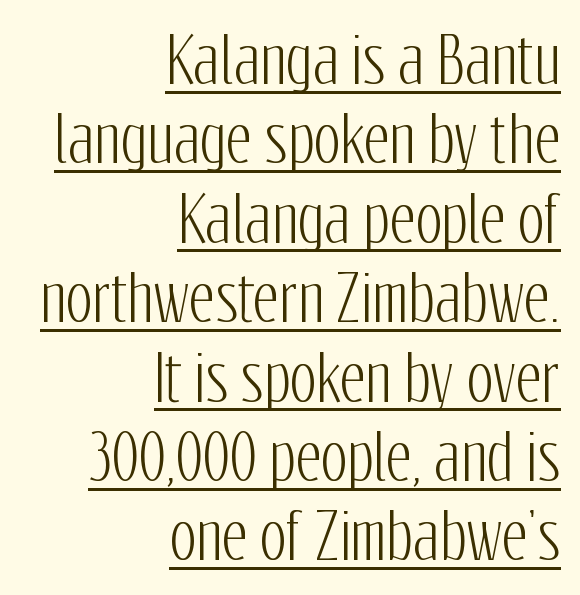
The image shows 63 px condensed sans-serif type, upright; set right-aligned, normal line spacing (1.26x), normal letter spacing, underlined; low stroke contrast and a medium x-height.
